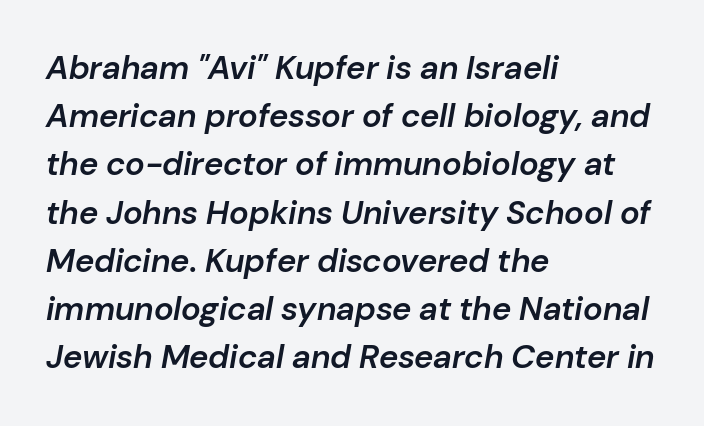
The glyphs look as if they've been sheared to an angle. Compared with typical paragraphs, the rows here are spaced about the same. Look at the tracking — it's just the regular setting, nothing added. The sample has been set in demibold, a notch under bold.
